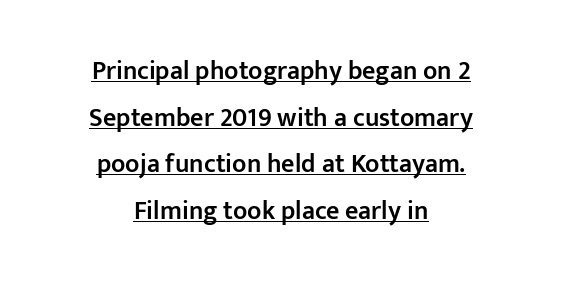
Q: Is the text bold? A: Semi-bold.
Q: Is the text italic (slanted)? A: No, it is upright.
Q: Is the text underlined? A: Yes.
Q: How is the paragraph aligned? A: Centered.
Q: Is the spacing between letters normal or unusually wide? A: Normal.
